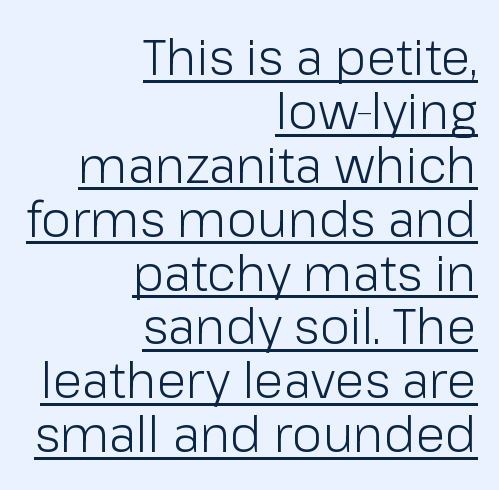
Like a heading marked for emphasis, these lines bear an underscore. Examine the stroke ends and you'll find no serifs. The lines are quadded right. You could call the tracking neutral — neither tight nor loose.
